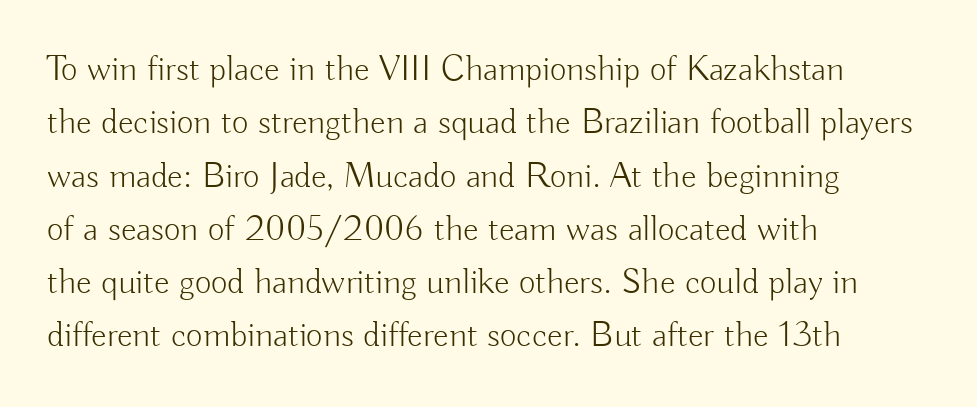
Q: Is the text bold? A: No.
Q: Is the text italic (slanted)? A: No, it is upright.
Q: Is the typeface a serif or a sans-serif typeface? A: Sans-serif.
Q: Is the text underlined? A: No.
Q: How is the paragraph aligned? A: Left-aligned.
Q: Is the spacing between letters normal or unusually wide? A: Normal.
Q: Is the spacing between lines tight, normal or loose? A: Normal.
Q: Width (condensed, normal, or wide)? A: Normal.
Q: Stroke contrast? A: Low.
Q: x-height? A: Small.
Q: Monospaced? A: No.
